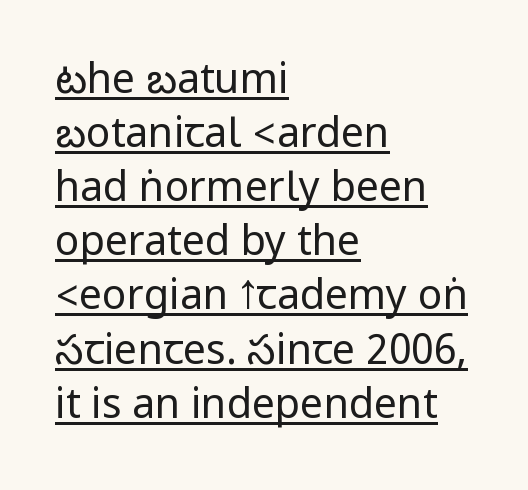
The letters sit at their default tracking, neither squeezed nor spread. Caption: multi-line text, flush left, ragged right. Compared with a typical body face, this is equally light or lighter still. The glyphs in this specimen are sans serif. The lines sit at an ordinary, default distance from one another. The words here are underlined.
